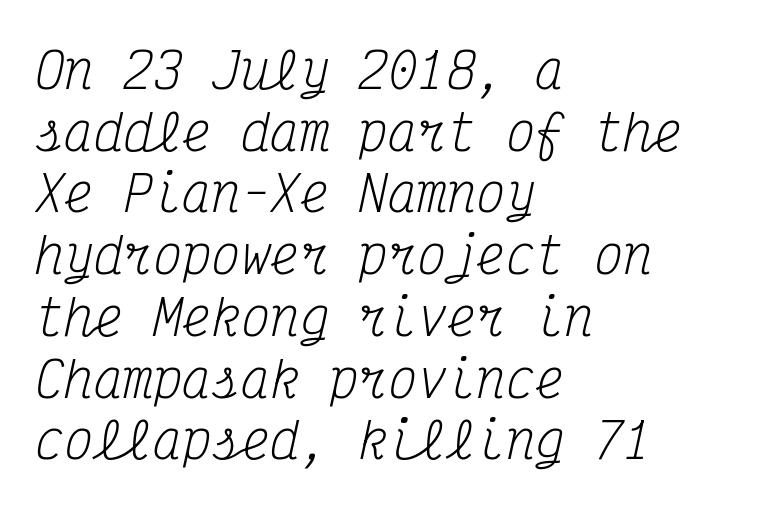
The gap between lines stays unmarked. Regarding leading, the lines here are spaced in the standard way. Caption: face not bold, strokes unweighted. Looking at the ascenders, they clearly lean. Type style note: has serifs. The ragged edge is on the right, which tells us the setting is flush left.
